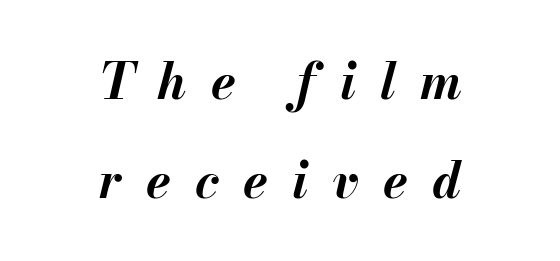
Q: Is the text bold? A: Yes.
Q: Is the text italic (slanted)? A: Yes, it leans right by about 13 degrees.
Q: Is the text underlined? A: No.
Q: How is the paragraph aligned? A: Centered.
Q: Is the spacing between letters normal or unusually wide? A: Unusually wide.
Q: Is the spacing between lines tight, normal or loose? A: Loose.
Q: Width (condensed, normal, or wide)? A: Normal.
Q: Stroke contrast? A: Medium.
Q: x-height? A: Small.
Q: Monospaced? A: No.
